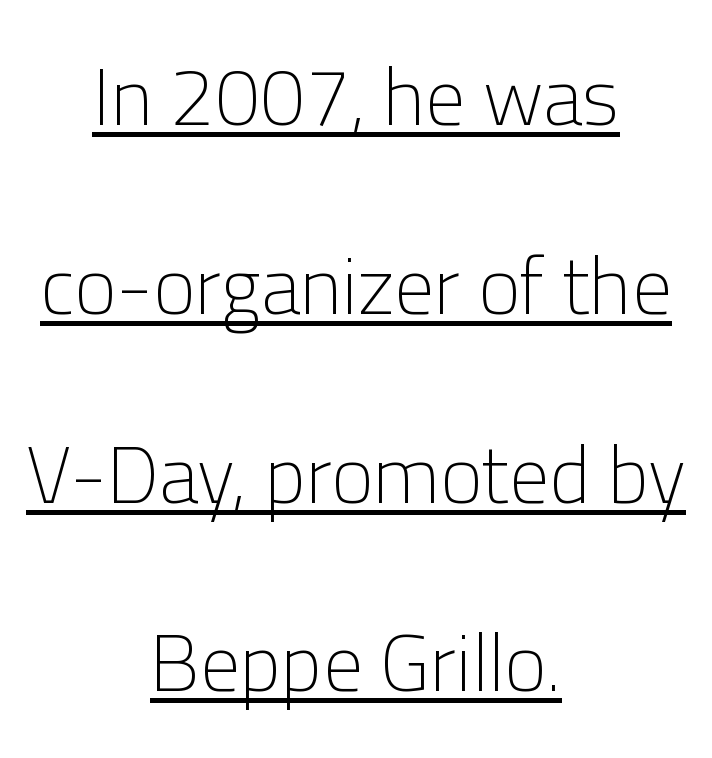
Q: Is the text bold? A: No.
Q: Is the text italic (slanted)? A: No, it is upright.
Q: Is the typeface a serif or a sans-serif typeface? A: Sans-serif.
Q: Is the text underlined? A: Yes.
Q: How is the paragraph aligned? A: Centered.
Q: Is the spacing between letters normal or unusually wide? A: Normal.
Q: Is the spacing between lines tight, normal or loose? A: Loose.
Q: Width (condensed, normal, or wide)? A: Normal.
Q: Stroke contrast? A: Low.
Q: x-height? A: Medium.
Q: Monospaced? A: No.
